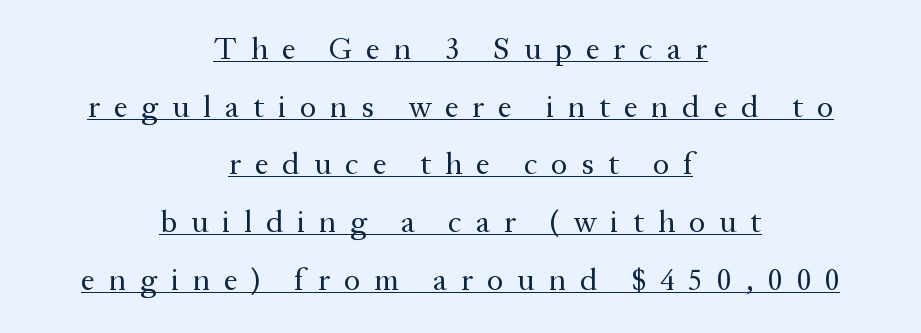
The image shows 31 px regular-weight serif type, upright; set centered, line spacing 1.86x, unusually wide letter spacing (+0.45 em), underlined; medium stroke contrast and a medium x-height.
